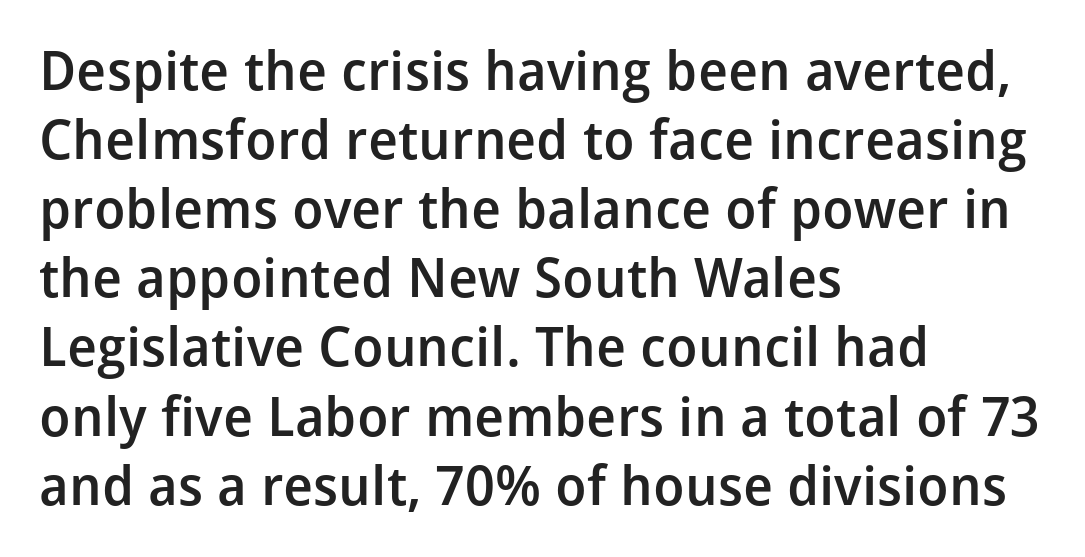
The rows are spaced the way most documents space them. Every character sits straight up, as roman type does. The letters carry no serifs — their stems end cleanly without finishing strokes. Character widths vary here, with narrow letters taking less room than wide ones.
